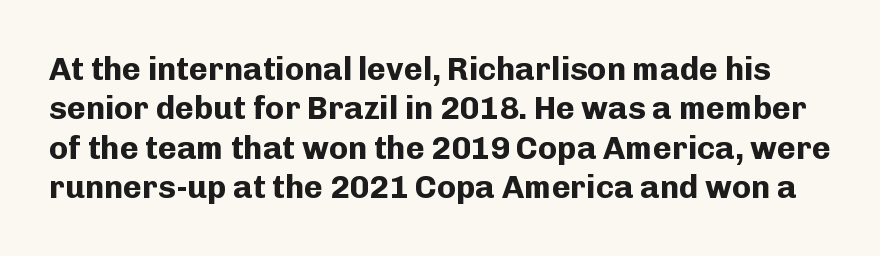
The image shows 32 px bold sans-serif type, upright; set line spacing 1.23x, normal letter spacing, not underlined; low stroke contrast and a medium x-height.
